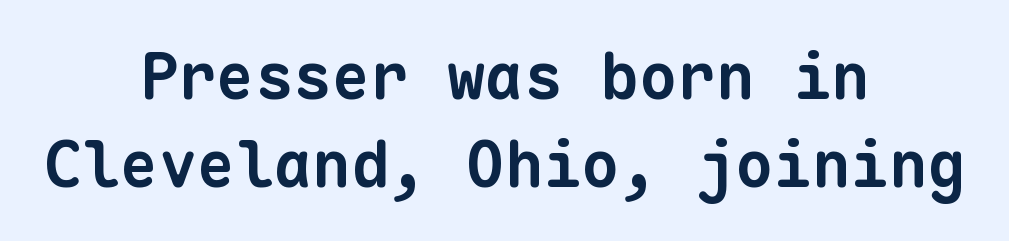
Q: Is the text bold? A: Yes.
Q: Is the typeface a serif or a sans-serif typeface? A: Sans-serif.
Q: Is the text underlined? A: No.
Q: How is the paragraph aligned? A: Centered.
Q: Is the spacing between letters normal or unusually wide? A: Normal.
Q: Is the spacing between lines tight, normal or loose? A: Normal.
Q: Width (condensed, normal, or wide)? A: Normal.
Q: Stroke contrast? A: Low.
Q: x-height? A: Medium.
Q: Monospaced? A: Yes.
